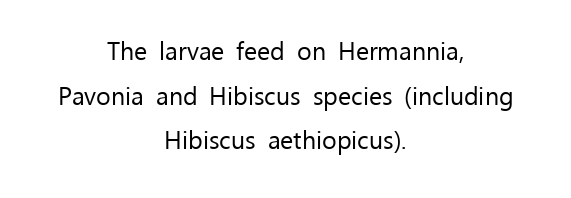
The image shows 25 px text type, upright; set centered, line spacing 1.79x, normal letter spacing, not underlined.
